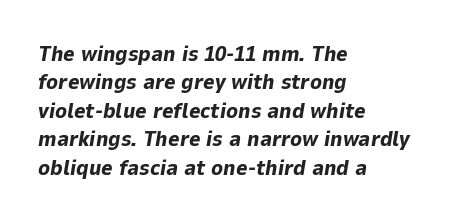
The image shows 22 px bold type, italic (leaning right); set left-aligned, normal line spacing (1.29x), normal letter spacing, not underlined.
